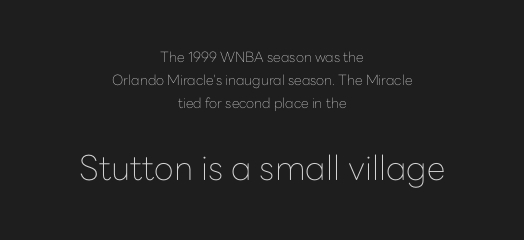
{"serif": "no", "italic": "no", "bold": "no", "weight": "thin", "width": "normal", "stroke_contrast": "low", "x_height": "medium", "monospaced": "no", "underline": "no", "align": "center", "line_spacing": "normal", "line_spacing_ratio": 1.63, "letter_spacing": "normal", "letter_spacing_em": 0.0, "larger_block": "second", "size_ratio": 2.43, "glyph_px": 34}
